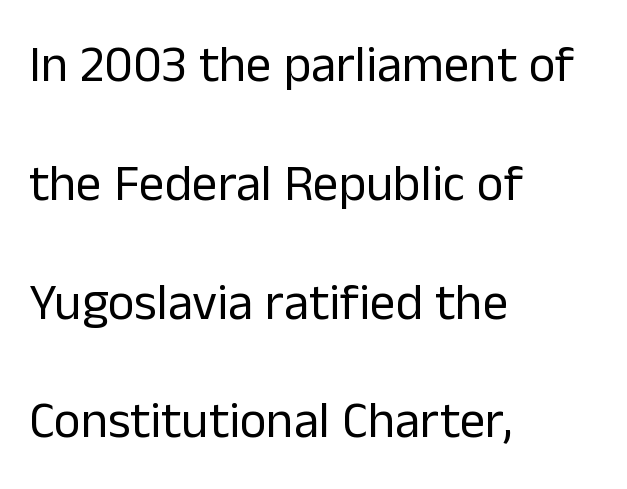
The image shows 51 px regular-weight sans-serif type, upright; set left-aligned, loose line spacing (2.33x), normal letter spacing, not underlined; low stroke contrast and a medium x-height.
